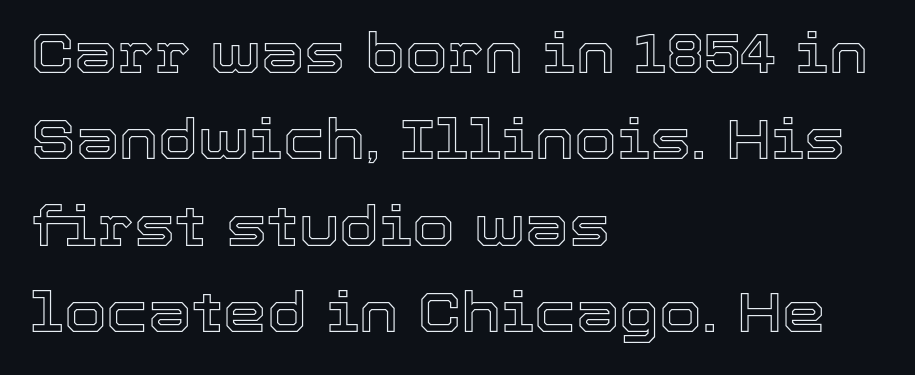
The image shows 55 px text type, upright; set left-aligned, normal line spacing (1.57x), normal letter spacing, not underlined; a medium x-height.
